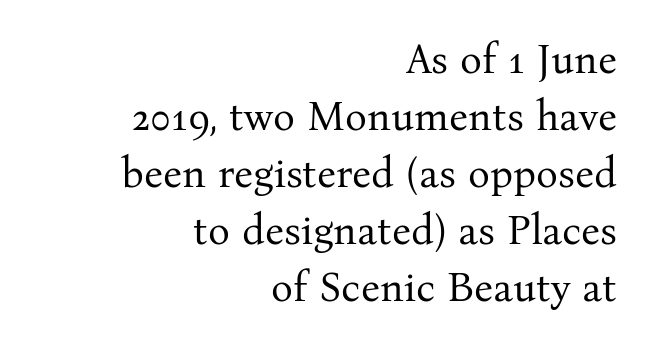
{"serif": "yes", "italic": "no", "bold": "no", "weight": "regular", "width": "normal", "stroke_contrast": "medium", "x_height": "medium", "monospaced": "no", "underline": "no", "align": "right", "line_spacing": "normal", "line_spacing_ratio": 1.39, "letter_spacing": "normal", "letter_spacing_em": 0.0, "glyph_px": 41}
